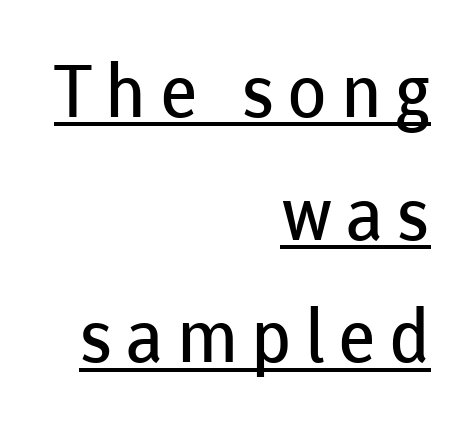
The image shows 73 px regular-weight sans-serif type, upright; set right-aligned, normal line spacing (1.68x), underlined; low stroke contrast and a medium x-height.
